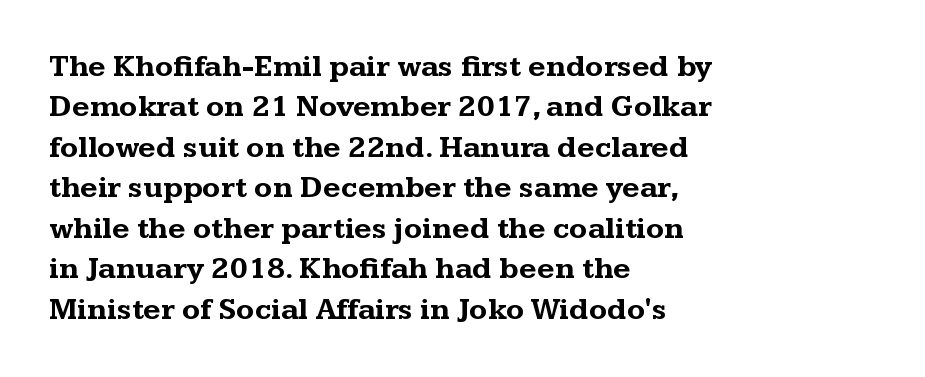
Q: Is the text bold? A: Yes.
Q: Is the text italic (slanted)? A: No, it is upright.
Q: Is the typeface a serif or a sans-serif typeface? A: Serif.
Q: Is the text underlined? A: No.
Q: How is the paragraph aligned? A: Left-aligned.
Q: Is the spacing between letters normal or unusually wide? A: Normal.
Q: Is the spacing between lines tight, normal or loose? A: Normal.
Q: Width (condensed, normal, or wide)? A: Wide.
Q: Stroke contrast? A: Medium.
Q: x-height? A: Medium.
Q: Monospaced? A: No.
